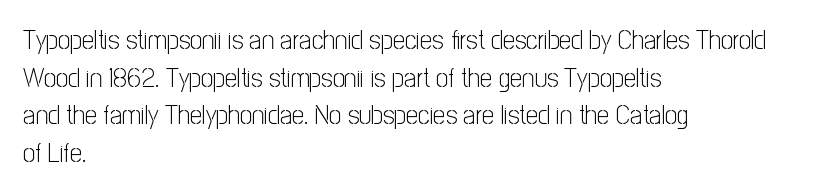
{"italic": "no", "bold": "no", "underline": "no", "align": "left", "line_spacing": "normal", "line_spacing_ratio": 1.39, "letter_spacing": "normal", "letter_spacing_em": 0.0, "glyph_px": 27}
